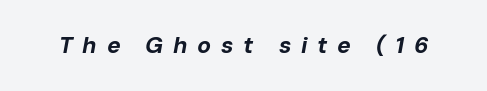
Q: Is the text bold? A: Yes.
Q: Is the text italic (slanted)? A: Yes, it leans right by about 10 degrees.
Q: Is the text underlined? A: No.
Q: Is the spacing between letters normal or unusually wide? A: Unusually wide.
